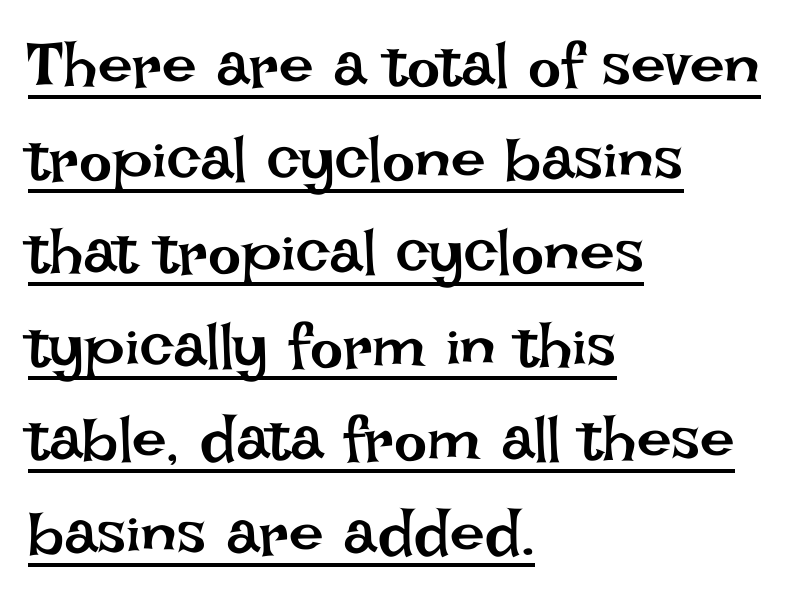
Q: Is the text bold? A: No.
Q: Is the text italic (slanted)? A: No, it is upright.
Q: Is the text underlined? A: Yes.
Q: How is the paragraph aligned? A: Left-aligned.
Q: Is the spacing between letters normal or unusually wide? A: Normal.
Q: Is the spacing between lines tight, normal or loose? A: Normal.
Q: Width (condensed, normal, or wide)? A: Normal.
Q: Stroke contrast? A: Low.
Q: x-height? A: Large.
Q: Monospaced? A: No.
